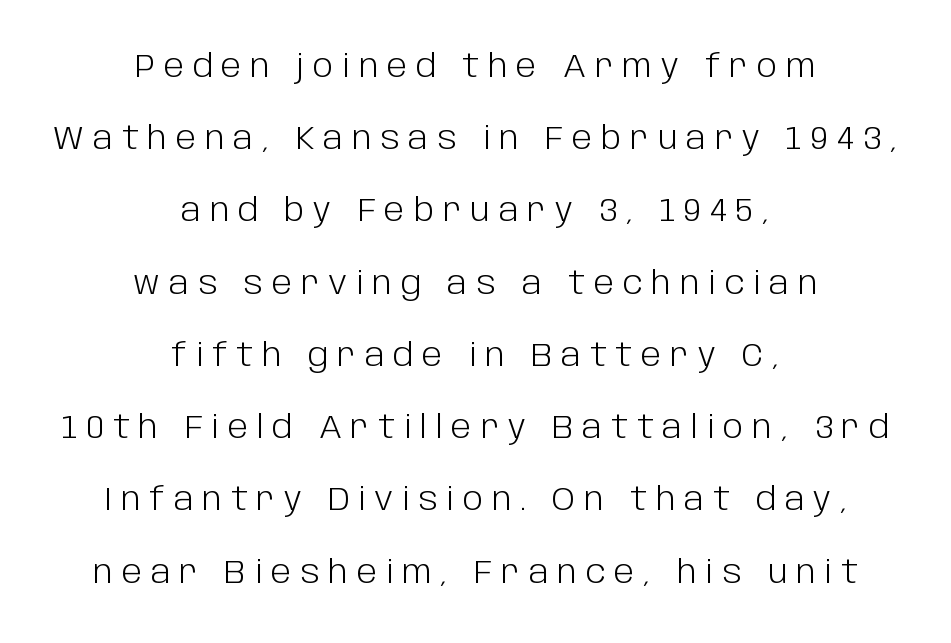
Regarding leading, the lines here are spaced well apart. Line starts and ends both wander, symmetrically. The font family rendered here belongs to the sans-serif group. Is the letter spacing exaggerated? Yes — the characters are pushed far apart. Check under the words: just untouched page. No italicization has been applied; the sample stays upright.
